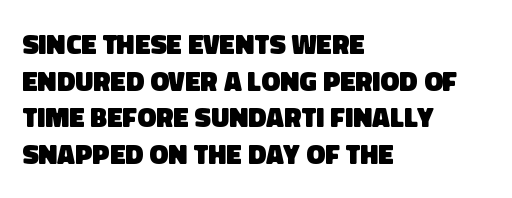
{"serif": "no", "bold": "yes", "weight": "heavy", "width": "normal", "stroke_contrast": "low", "x_height": "large", "monospaced": "no", "underline": "no", "align": "left", "line_spacing": "normal", "line_spacing_ratio": 1.31, "letter_spacing": "normal", "letter_spacing_em": 0.0, "glyph_px": 28}
